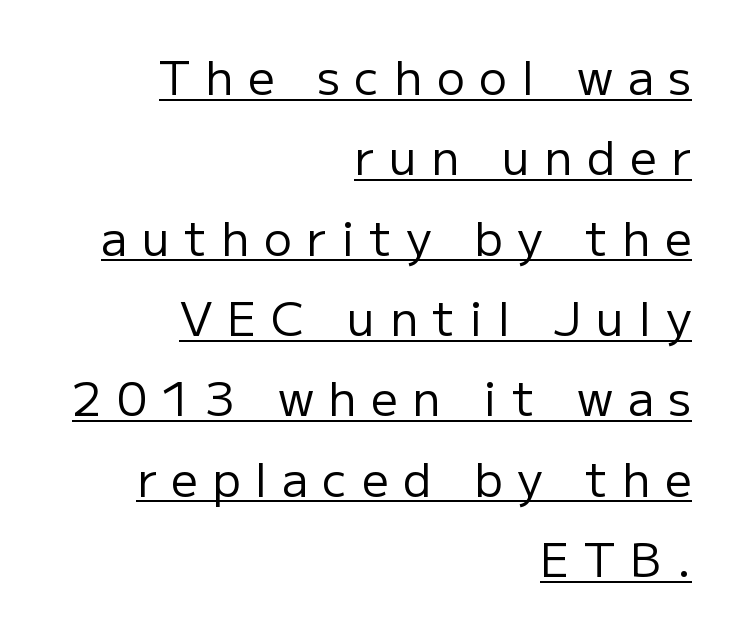
{"serif": "no", "italic": "no", "bold": "no", "weight": "regular", "width": "normal", "stroke_contrast": "low", "x_height": "medium", "monospaced": "no", "underline": "yes", "align": "right", "line_spacing_ratio": 1.71, "letter_spacing": "wide", "letter_spacing_em": 0.31, "glyph_px": 47}
